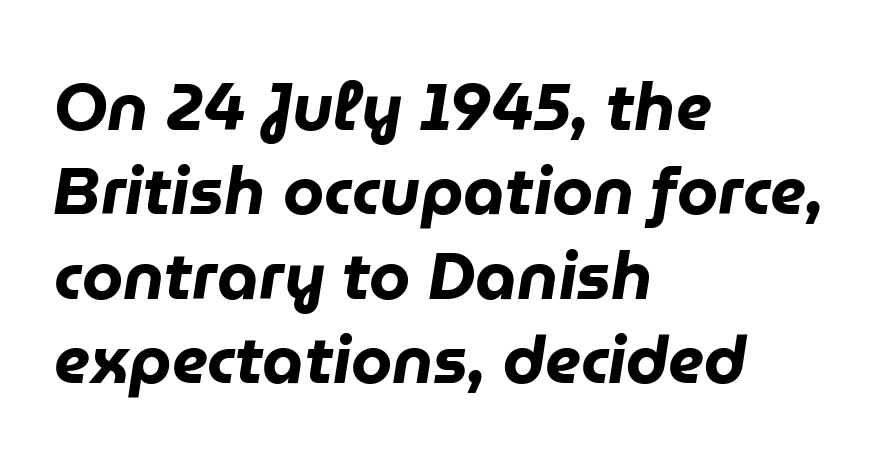
The text block is weighted toward the left margin, trailing off unevenly rightward. A typesetter would mark this as italic. The letters advance in unequal steps, a hallmark of proportional type. How heavy is the stroke? Heavy — this is a bold. The passage shown is not underscored anywhere. The leading is moderate, giving the passage an even texture.
